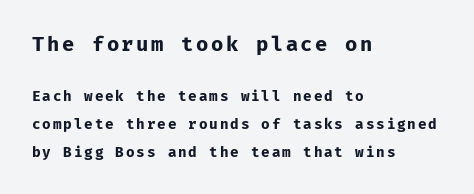
Q: Is the text bold? A: Yes.
Q: Is the text italic (slanted)? A: No, it is upright.
Q: Is the text underlined? A: No.
Q: How is the paragraph aligned? A: Left-aligned.
Q: Is the spacing between lines tight, normal or loose? A: Loose.
Q: Which block of text is set in a larger size, the first (top) or the second (bottom)? A: The first (top) one.
